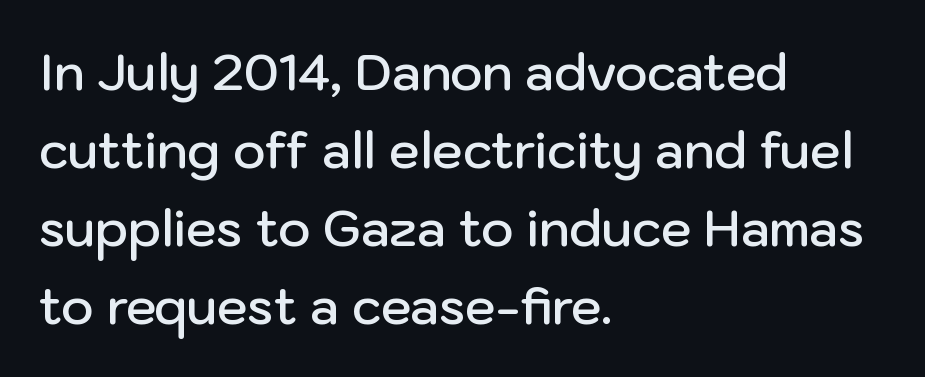
Here the designer chose a conventional face with non-uniform glyph widths. Each new line begins a customary step beneath the previous one. Serifs: no, the terminals of the letterforms are clean. The sample has been set in demibold, a notch under bold. Each word holds together tightly as a unit, with standard inter-letter gaps.
